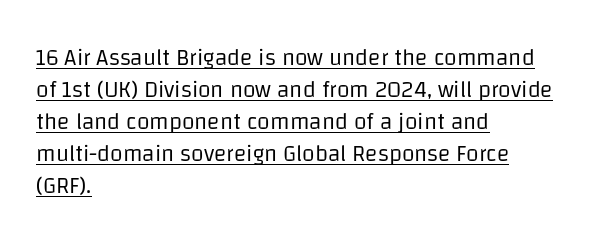
Q: Is the text bold? A: No.
Q: Is the text italic (slanted)? A: No, it is upright.
Q: Is the text underlined? A: Yes.
Q: How is the paragraph aligned? A: Left-aligned.
Q: Is the spacing between letters normal or unusually wide? A: Normal.
Q: Is the spacing between lines tight, normal or loose? A: Normal.
